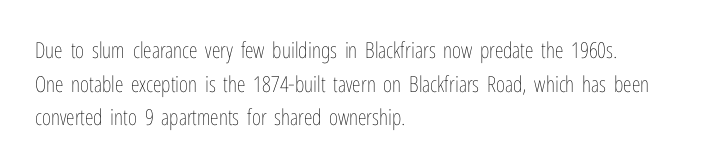
{"italic": "no", "bold": "no", "underline": "no", "align": "left", "line_spacing": "normal", "line_spacing_ratio": 1.53, "letter_spacing": "normal", "letter_spacing_em": 0.0, "glyph_px": 22}
